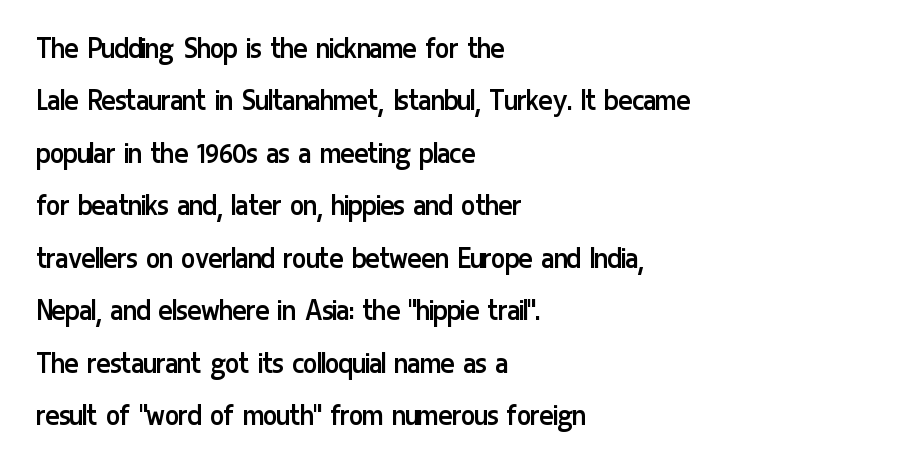
{"serif": "no", "italic": "no", "bold": "no", "weight": "regular", "width": "condensed", "stroke_contrast": "low", "x_height": "medium", "monospaced": "no", "underline": "no", "align": "left", "line_spacing": "normal", "line_spacing_ratio": 1.59, "letter_spacing": "normal", "letter_spacing_em": 0.0, "glyph_px": 33}
